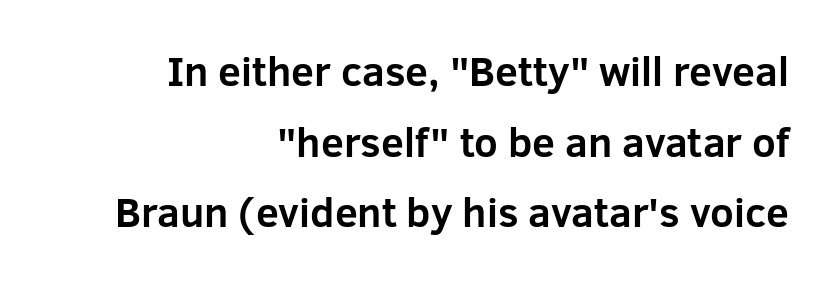
In CSS terms this would be text-align: right. Set as a true bold cut, around the 700 mark. The type family on display is of the sans-serif kind. These lines were composed using upright roman letters.
